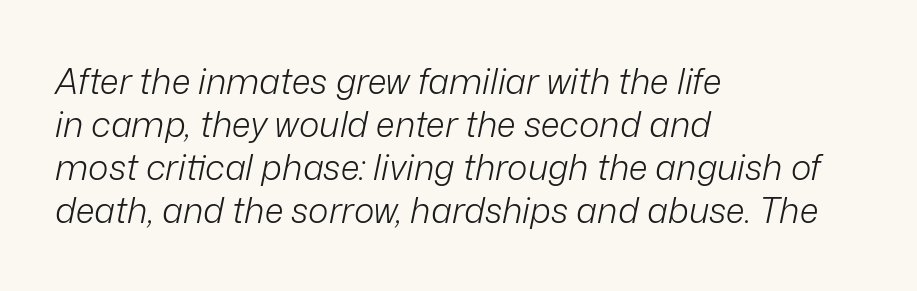
The whole block is typeset with a tilt. The passage shown is not bold in any degree. The letters advance in unequal steps, a hallmark of proportional type. The passage is arranged the way most books set body copy — flush left. The tracking reads as untouched default to a designer's eye. The area under the type is left untouched.
